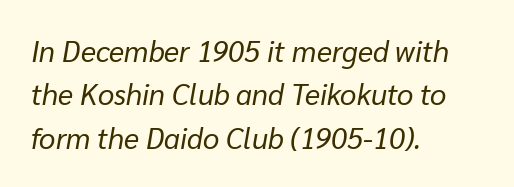
{"italic": "yes", "lean": "right", "slant_degrees": 10, "bold": "no", "weight": "regular", "width": "normal", "stroke_contrast": "low", "x_height": "medium", "monospaced": "no", "underline": "no", "align": "left", "line_spacing": "normal", "line_spacing_ratio": 1.5, "letter_spacing": "normal", "letter_spacing_em": 0.0, "glyph_px": 29}
